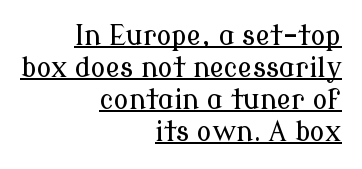
{"italic": "no", "underline": "yes", "align": "right", "line_spacing_ratio": 1.18, "letter_spacing": "normal", "letter_spacing_em": 0.0, "glyph_px": 27}
